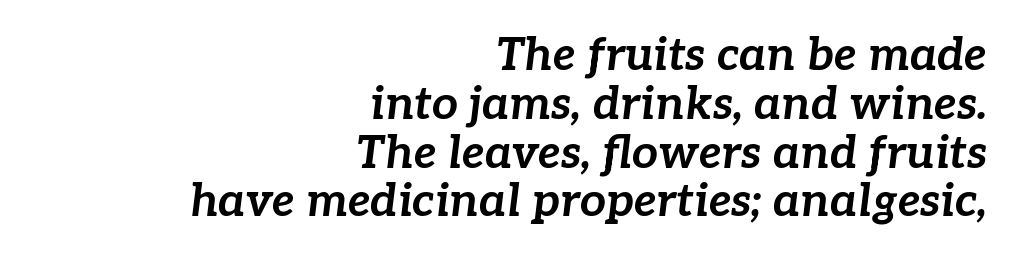
{"italic": "yes", "lean": "right", "slant_degrees": 7, "bold": "yes", "weight": "bold", "width": "normal", "stroke_contrast": "low", "x_height": "medium", "monospaced": "no", "underline": "no", "align": "right", "line_spacing": "tight", "line_spacing_ratio": 1.06, "letter_spacing": "normal", "letter_spacing_em": 0.0, "glyph_px": 46}
